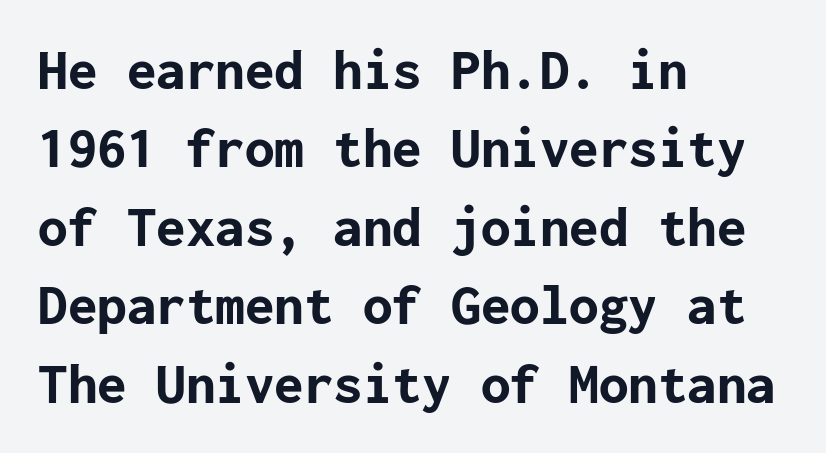
Q: Is the text bold? A: Yes.
Q: Is the text italic (slanted)? A: No, it is upright.
Q: Is the typeface a serif or a sans-serif typeface? A: Sans-serif.
Q: Is the text underlined? A: No.
Q: How is the paragraph aligned? A: Left-aligned.
Q: Is the spacing between letters normal or unusually wide? A: Normal.
Q: Is the spacing between lines tight, normal or loose? A: Normal.
Q: Width (condensed, normal, or wide)? A: Normal.
Q: Stroke contrast? A: Low.
Q: x-height? A: Medium.
